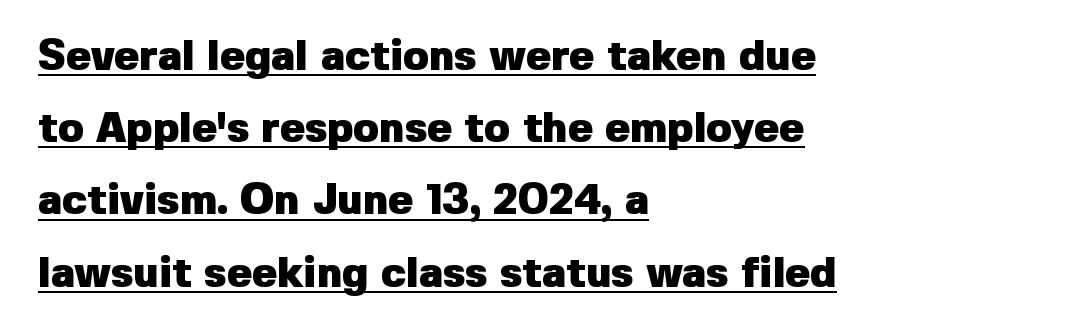
The passage is arranged the way most books set body copy — flush left. There is no visible air inserted between adjacent glyphs. Unlike italic type, these characters show no tilt at all. Bold? Absolutely — the strokes are thick and heavy.
